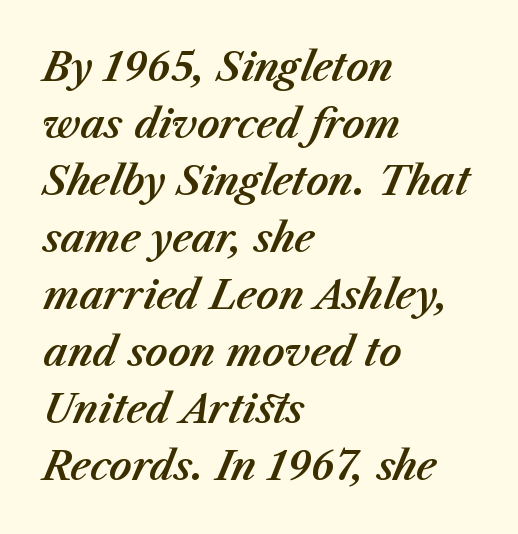
Q: Is the text italic (slanted)? A: Yes, it leans right by about 23 degrees.
Q: Is the text underlined? A: No.
Q: How is the paragraph aligned? A: Left-aligned.
Q: Is the spacing between letters normal or unusually wide? A: Normal.
Q: Is the spacing between lines tight, normal or loose? A: Normal.
Q: Width (condensed, normal, or wide)? A: Normal.
Q: Stroke contrast? A: Medium.
Q: x-height? A: Medium.
Q: Monospaced? A: No.
